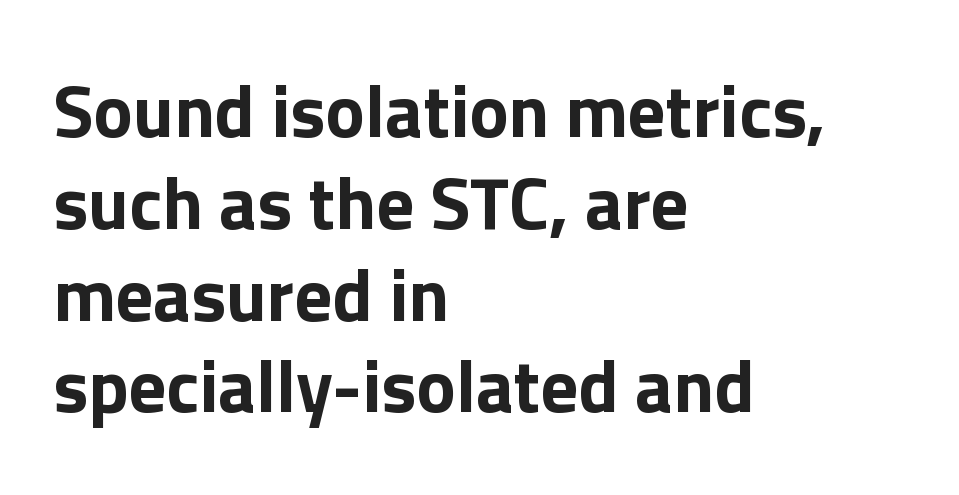
Q: Is the text bold? A: Yes.
Q: Is the text italic (slanted)? A: No, it is upright.
Q: Is the typeface a serif or a sans-serif typeface? A: Sans-serif.
Q: Is the text underlined? A: No.
Q: How is the paragraph aligned? A: Left-aligned.
Q: Is the spacing between letters normal or unusually wide? A: Normal.
Q: Width (condensed, normal, or wide)? A: Normal.
Q: x-height? A: Medium.
Q: Monospaced? A: No.
